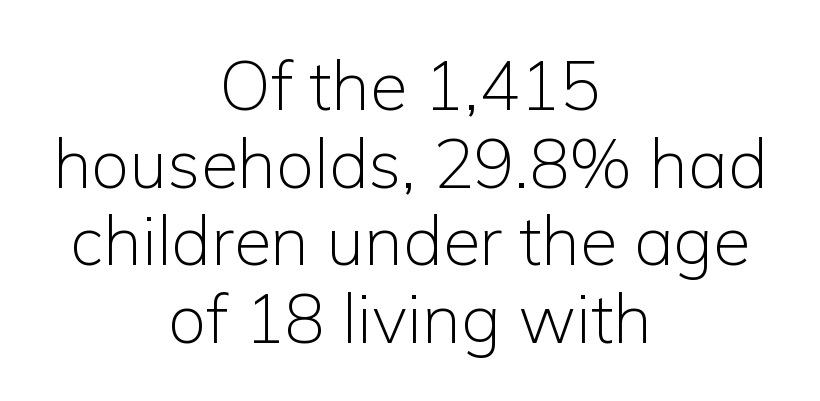
{"serif": "no", "italic": "no", "bold": "no", "weight": "light", "width": "normal", "stroke_contrast": "low", "x_height": "medium", "monospaced": "no", "underline": "no", "align": "center", "line_spacing": "tight", "line_spacing_ratio": 1.14, "letter_spacing": "normal", "letter_spacing_em": 0.0, "glyph_px": 68}
